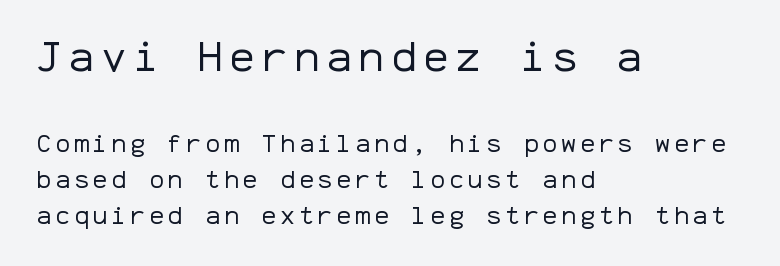
The image shows 43 px regular-weight sans-serif type, upright, monospaced; set left-aligned, normal line spacing (1.44x), not underlined; the first (top) block is 1.72x larger; low stroke contrast and a medium x-height.
